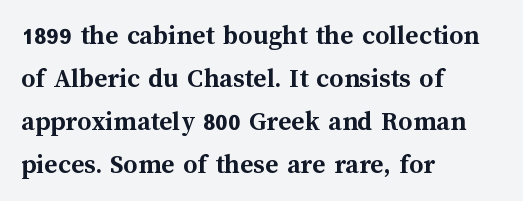
Q: Is the text bold? A: Yes.
Q: Is the text italic (slanted)? A: No, it is upright.
Q: Is the text underlined? A: No.
Q: How is the paragraph aligned? A: Left-aligned.
Q: Is the spacing between letters normal or unusually wide? A: Normal.
Q: Is the spacing between lines tight, normal or loose? A: Normal.
Q: Width (condensed, normal, or wide)? A: Normal.
Q: Stroke contrast? A: Medium.
Q: x-height? A: Medium.
Q: Monospaced? A: No.
